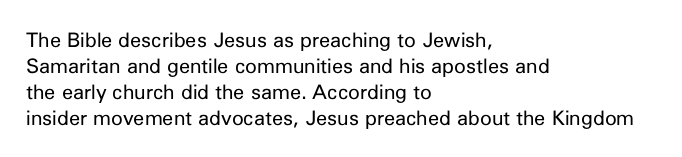
Where is the straight margin? On the left. This sample keeps an unexceptional amount of space between lines. The typesetting does not lean heavy: it is not bold. The gaps between neighbouring characters are ordinary and unremarkable. A clean baseline with only descenders dipping below it.
